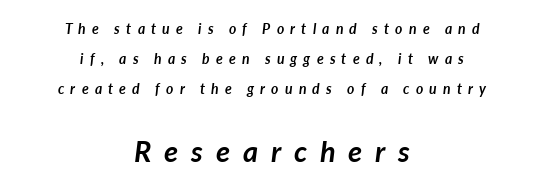
Q: Is the text bold? A: Yes.
Q: Is the text italic (slanted)? A: Yes, it leans right by about 7 degrees.
Q: Is the text underlined? A: No.
Q: How is the paragraph aligned? A: Centered.
Q: Is the spacing between letters normal or unusually wide? A: Unusually wide.
Q: Is the spacing between lines tight, normal or loose? A: Loose.
Q: Which block of text is set in a larger size, the first (top) or the second (bottom)? A: The second (bottom) one.
Q: Width (condensed, normal, or wide)? A: Normal.
Q: Stroke contrast? A: Low.
Q: x-height? A: Medium.
Q: Monospaced? A: No.
